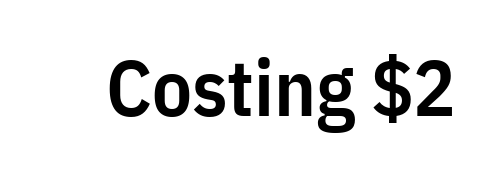
Q: Is the text bold? A: Semi-bold.
Q: Is the text italic (slanted)? A: No, it is upright.
Q: Is the typeface a serif or a sans-serif typeface? A: Sans-serif.
Q: Is the text underlined? A: No.
Q: Is the spacing between letters normal or unusually wide? A: Normal.
Q: Width (condensed, normal, or wide)? A: Condensed.
Q: Stroke contrast? A: Low.
Q: x-height? A: Medium.
Q: Monospaced? A: No.
